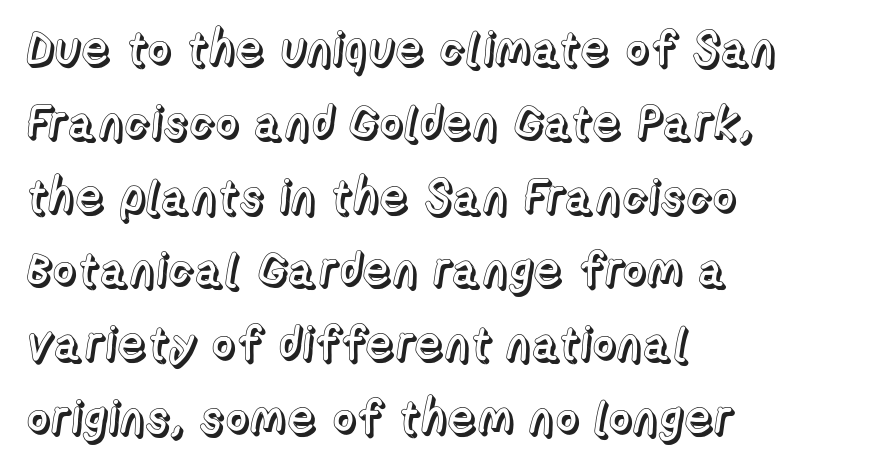
Q: Is the text italic (slanted)? A: Yes.
Q: Is the text underlined? A: No.
Q: How is the paragraph aligned? A: Left-aligned.
Q: Is the spacing between letters normal or unusually wide? A: Normal.
Q: Is the spacing between lines tight, normal or loose? A: Normal.
Q: Width (condensed, normal, or wide)? A: Normal.
Q: x-height? A: Medium.
Q: Monospaced? A: No.
